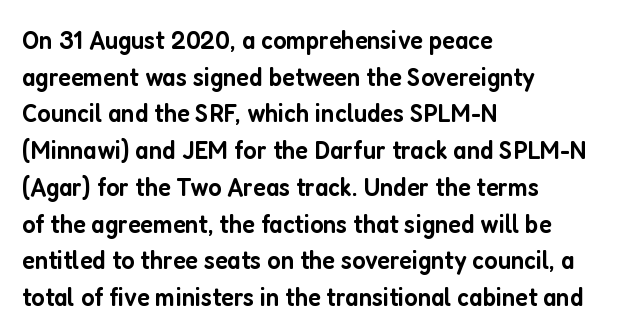
The image shows 27 px text type, upright; set left-aligned, normal line spacing (1.36x), normal letter spacing, not underlined.
